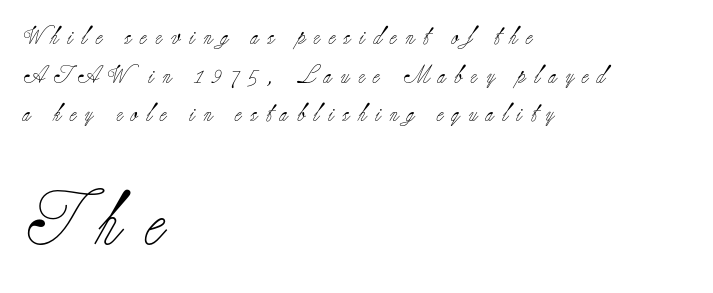
Q: Is the text bold? A: No.
Q: Is the text italic (slanted)? A: Yes.
Q: Is the typeface a serif or a sans-serif typeface? A: Serif.
Q: Is the text underlined? A: No.
Q: How is the paragraph aligned? A: Left-aligned.
Q: Is the spacing between letters normal or unusually wide? A: Unusually wide.
Q: Is the spacing between lines tight, normal or loose? A: Loose.
Q: Which block of text is set in a larger size, the first (top) or the second (bottom)? A: The second (bottom) one.
Q: Width (condensed, normal, or wide)? A: Normal.
Q: Stroke contrast? A: Low.
Q: x-height? A: Small.
Q: Monospaced? A: No.
